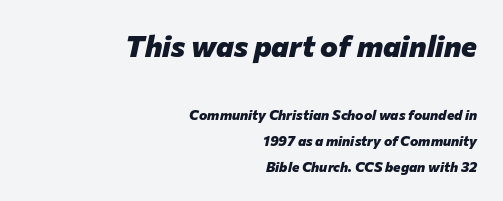
Q: Is the text bold? A: Yes.
Q: Is the text italic (slanted)? A: Yes, it leans right by about 12 degrees.
Q: Is the text underlined? A: No.
Q: How is the paragraph aligned? A: Right-aligned.
Q: Is the spacing between letters normal or unusually wide? A: Normal.
Q: Which block of text is set in a larger size, the first (top) or the second (bottom)? A: The first (top) one.
Q: Width (condensed, normal, or wide)? A: Normal.
Q: Stroke contrast? A: Low.
Q: x-height? A: Medium.
Q: Monospaced? A: No.
